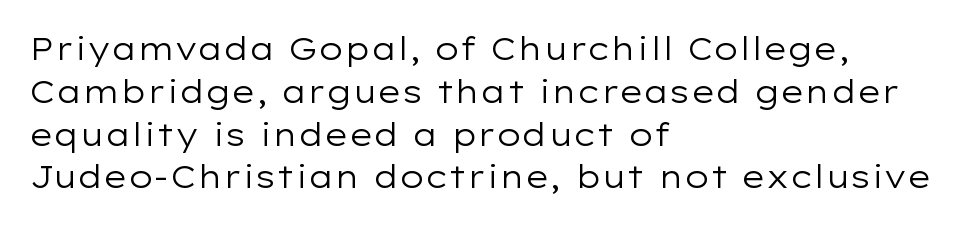
Q: Is the text bold? A: No.
Q: Is the text italic (slanted)? A: No, it is upright.
Q: Is the typeface a serif or a sans-serif typeface? A: Sans-serif.
Q: Is the text underlined? A: No.
Q: How is the paragraph aligned? A: Left-aligned.
Q: Is the spacing between letters normal or unusually wide? A: Normal.
Q: Is the spacing between lines tight, normal or loose? A: Normal.
Q: Width (condensed, normal, or wide)? A: Wide.
Q: Stroke contrast? A: Low.
Q: x-height? A: Medium.
Q: Monospaced? A: No.
